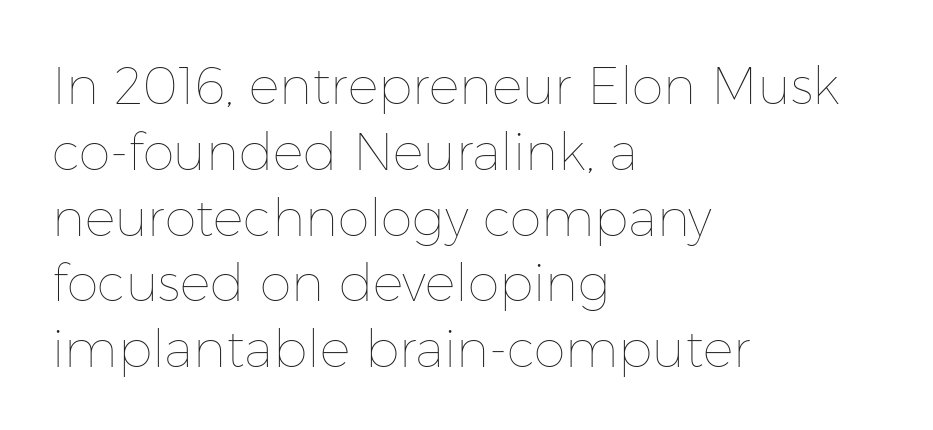
{"italic": "no", "bold": "no", "weight": "thin", "width": "normal", "stroke_contrast": "low", "x_height": "medium", "monospaced": "no", "underline": "no", "align": "left", "line_spacing": "normal", "line_spacing_ratio": 1.29, "letter_spacing": "normal", "letter_spacing_em": 0.0, "glyph_px": 51}
